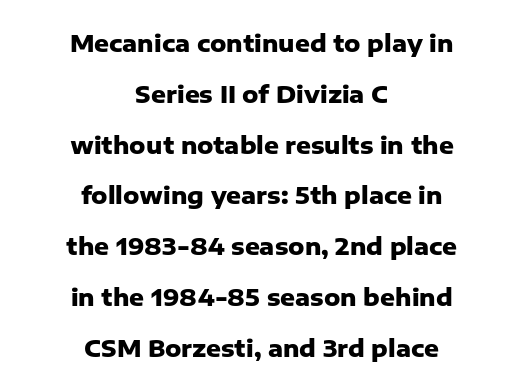
Each new line begins a long way beneath the previous one. The words here are not underlined. Line starts and ends both wander, symmetrically. Do the letters lean? They stand straight. Observe the ordinary spacing: letters are neighbours, not strangers. Summary of weight: heavy, a full bold.
